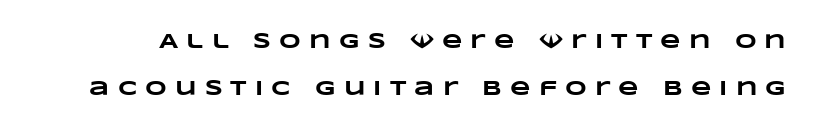
Q: Is the text bold? A: Yes.
Q: Is the text underlined? A: No.
Q: Is the spacing between letters normal or unusually wide? A: Unusually wide.
Q: Is the spacing between lines tight, normal or loose? A: Loose.
